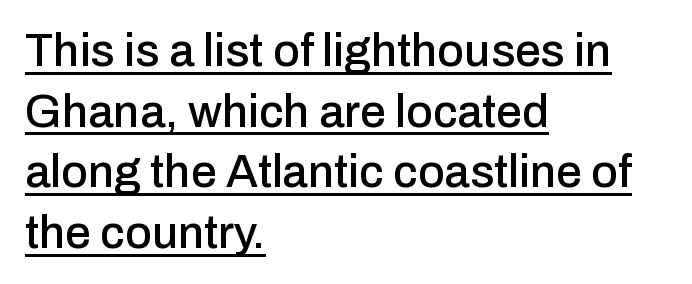
{"serif": "no", "italic": "no", "width": "normal", "stroke_contrast": "low", "x_height": "medium", "monospaced": "no", "underline": "yes", "align": "left", "line_spacing": "normal", "line_spacing_ratio": 1.32, "letter_spacing": "normal", "letter_spacing_em": 0.0, "glyph_px": 46}
